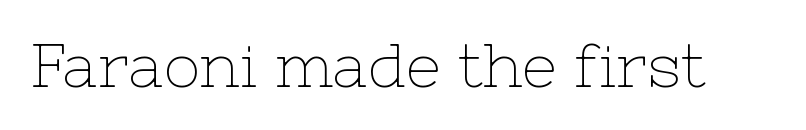
Q: Is the text bold? A: No.
Q: Is the text italic (slanted)? A: No, it is upright.
Q: Is the typeface a serif or a sans-serif typeface? A: Serif.
Q: Is the text underlined? A: No.
Q: Is the spacing between letters normal or unusually wide? A: Normal.
Q: Width (condensed, normal, or wide)? A: Normal.
Q: Stroke contrast? A: Low.
Q: x-height? A: Medium.
Q: Monospaced? A: No.
